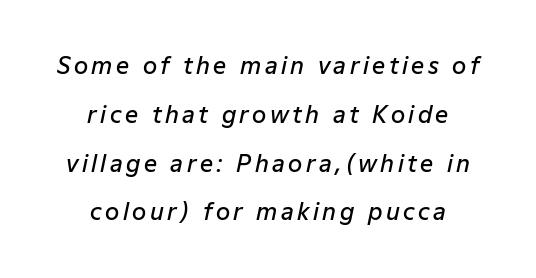
Notice the wide empty band between every row — that's loose leading. Does the weight exceed regular? Yes, but only to semibold. Unmarked baselines from the first word to the last. Both edges are ragged and mirror each other, which tells us the setting is centered.
